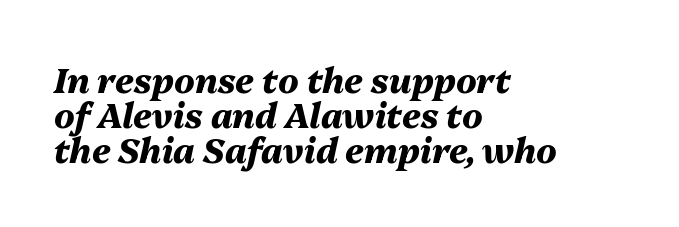
The image shows 34 px heavy type, italic (leaning right); set left-aligned, tight line spacing (1.03x), normal letter spacing, not underlined; medium stroke contrast and a medium x-height.
